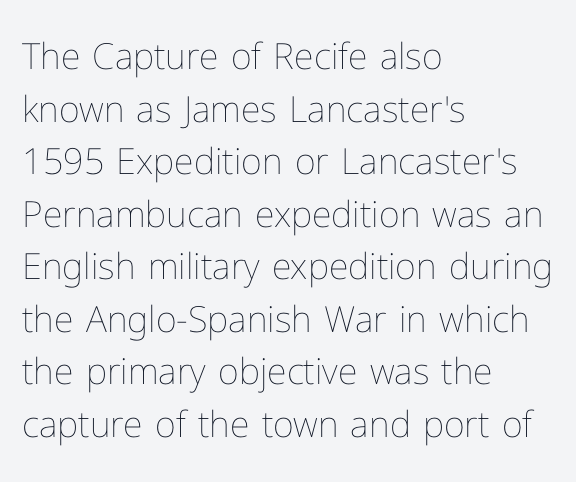
The image shows 36 px thin type, upright; set left-aligned, normal line spacing (1.46x), normal letter spacing, not underlined; low stroke contrast and a medium x-height.
